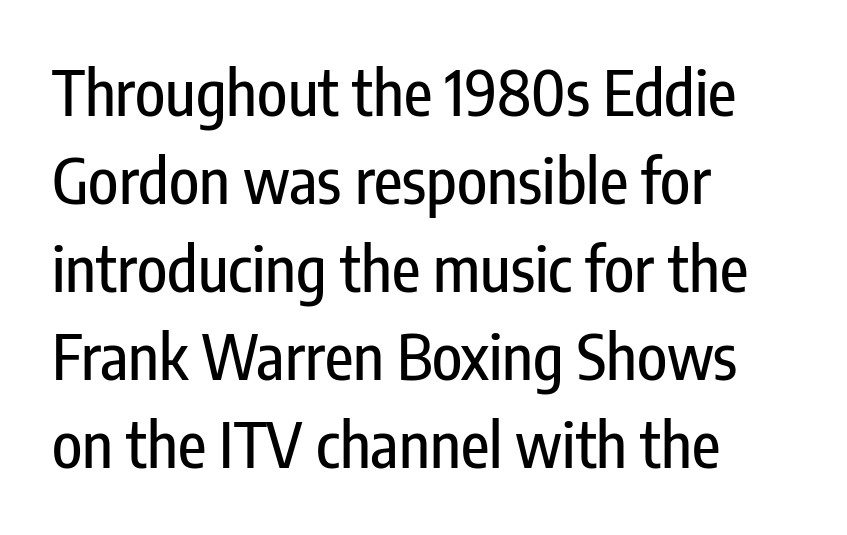
Q: Is the text italic (slanted)? A: No, it is upright.
Q: Is the typeface a serif or a sans-serif typeface? A: Sans-serif.
Q: Is the text underlined? A: No.
Q: How is the paragraph aligned? A: Left-aligned.
Q: Is the spacing between letters normal or unusually wide? A: Normal.
Q: Is the spacing between lines tight, normal or loose? A: Normal.
Q: Width (condensed, normal, or wide)? A: Condensed.
Q: Stroke contrast? A: Low.
Q: x-height? A: Medium.
Q: Monospaced? A: No.
